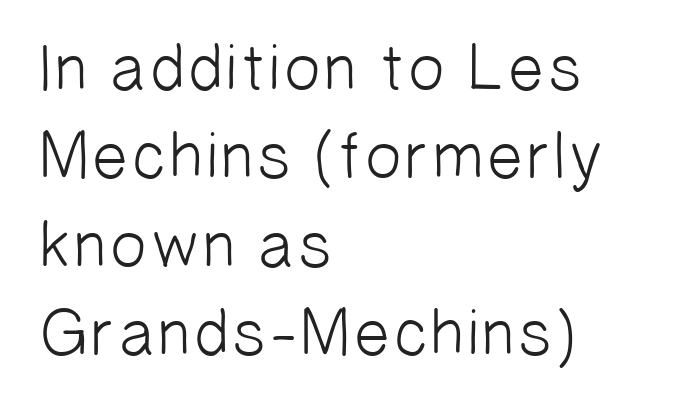
The image shows 66 px light sans-serif type; set left-aligned, normal line spacing (1.34x), normal letter spacing, not underlined; low stroke contrast and a medium x-height.
